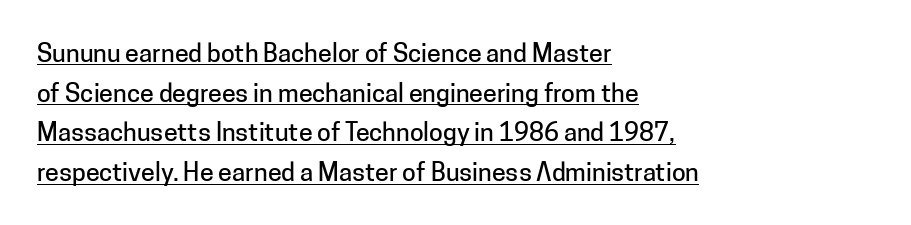
The image shows 25 px text type, upright; set left-aligned, normal line spacing (1.59x), normal letter spacing, underlined.
